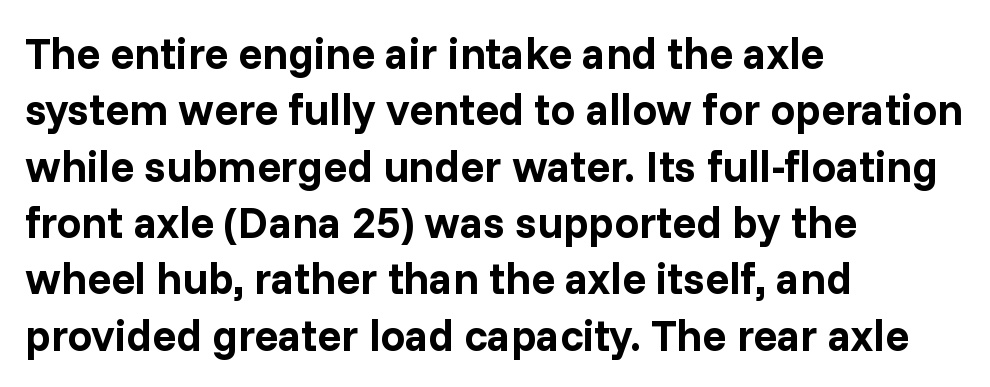
The image shows 44 px bold sans-serif type, upright; set left-aligned, normal line spacing (1.28x), normal letter spacing, not underlined; low stroke contrast and a medium x-height.
